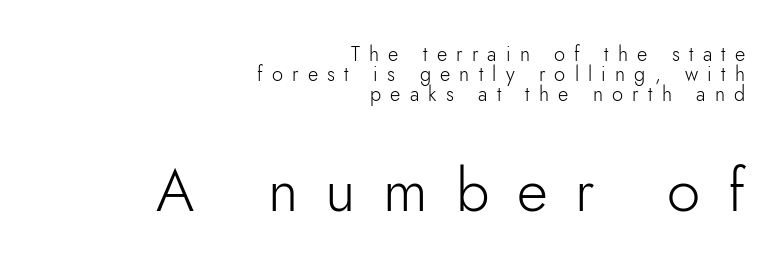
You could barely slide anything between these rows. Layout note: lines flush right. Beneath every word, the page is bare. Tracking value appears strongly positive — letters spread wide. The letters advance in unequal steps, a hallmark of proportional type.
